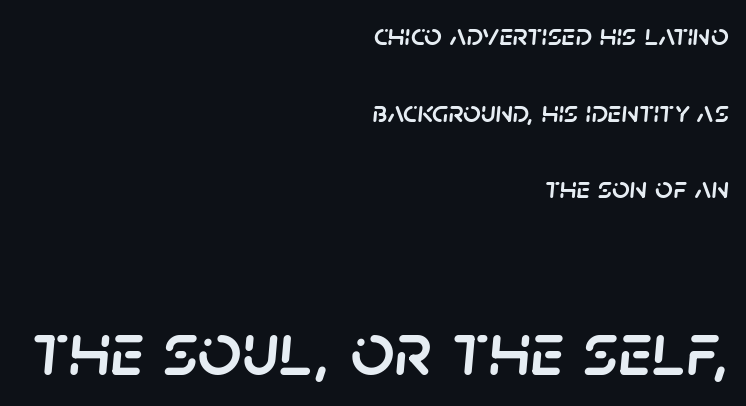
Vertically, the passage feels expansive, rows floating well apart. The passage shown begins with its smaller block and ends with its larger one. Nothing unusual about the tracking: characters are spaced as the font intends. Clear beneath every line of the passage. Horizontally, the lines are justified to the trailing edge only.
